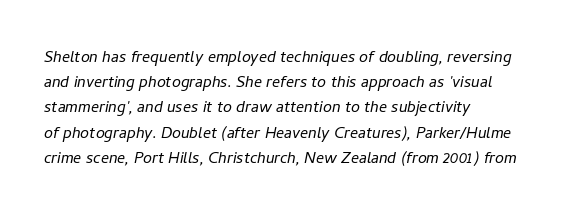
{"italic": "yes", "lean": "right", "slant_degrees": 11, "bold": "no", "underline": "no", "align": "left", "line_spacing": "normal", "line_spacing_ratio": 1.26, "letter_spacing": "normal", "letter_spacing_em": 0.0, "glyph_px": 20}
